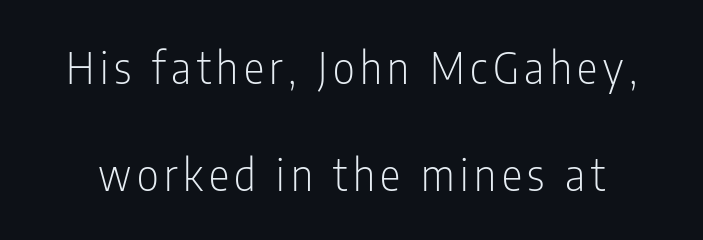
Every character sits straight up, as roman type does. Vertical spacing — loose. The area under the type is left untouched. On a weight scale, this lands at 450 or below. Do the characters align in a grid? No, the font is proportional.
